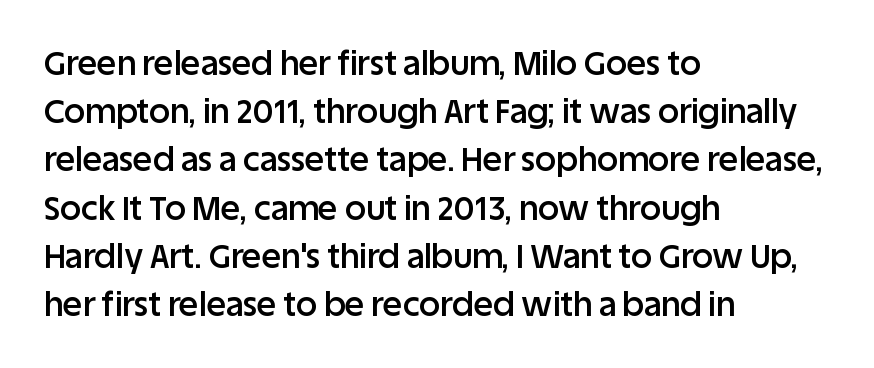
You can tell it's not italic because the verticals are truly vertical. The specimen omits any rule beneath the text block's lines. Classification — sans serif. The face used here is proportionally spaced, like ordinary book or web type.
